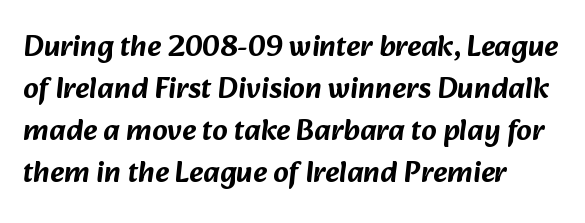
The image shows 30 px sans-serif type; set left-aligned, normal line spacing (1.4x), normal letter spacing, not underlined; low stroke contrast and a medium x-height.
